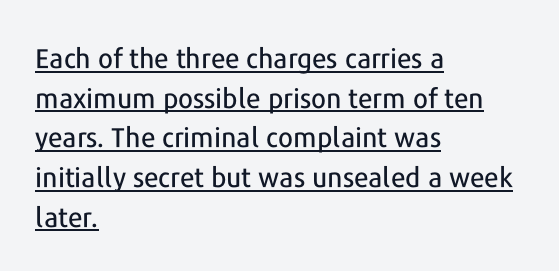
What's the leading like? Ordinary, nothing unusual. Do the letters lean? They stand straight. The letterforms sit shoulder to shoulder at normal distance. Does a line run under the words? Yes, clearly. The paragraph has a hard left edge and a soft right edge.
